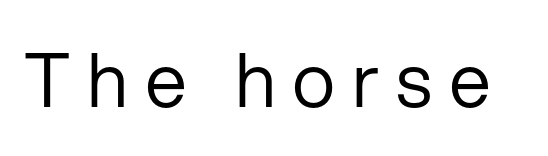
No feet cap the strokes, marking this as sans-serif type. Weight: in the light-to-regular range. Caption: expanded tracking, letters set apart. Glance below the letters and you will spot only blank space.
